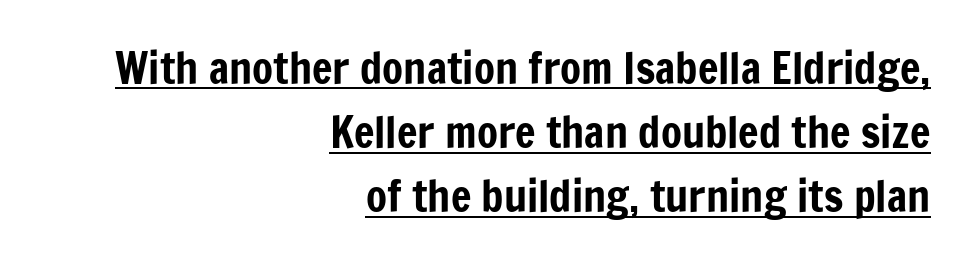
Each letter keeps its own natural width here, so spacing adapts to shape. If you drew a line through each stem, it would be perfectly vertical. Right-aligned paragraph, ragged on the left. Baseline-to-baseline distance is the conventional proportion of letter height.
